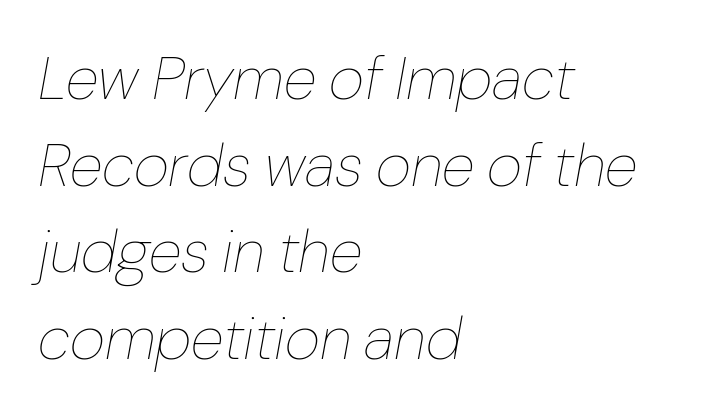
The image shows 61 px thin type, italic (leaning right); set left-aligned, normal line spacing (1.42x), normal letter spacing, not underlined; low stroke contrast and a medium x-height.
